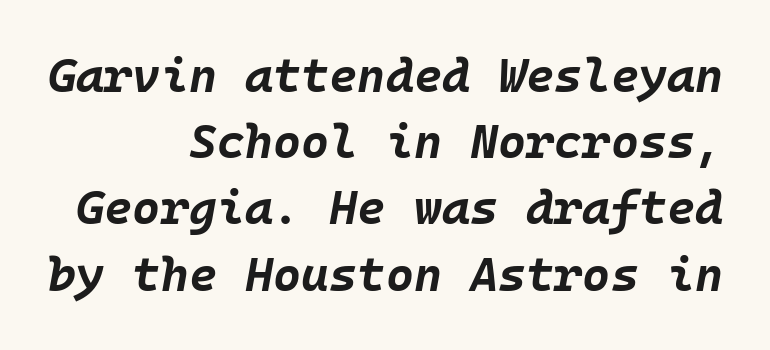
Q: Is the text bold? A: Yes.
Q: Is the text italic (slanted)? A: Yes, it leans right by about 10 degrees.
Q: Is the text underlined? A: No.
Q: How is the paragraph aligned? A: Right-aligned.
Q: Is the spacing between letters normal or unusually wide? A: Normal.
Q: Is the spacing between lines tight, normal or loose? A: Normal.
Q: Width (condensed, normal, or wide)? A: Normal.
Q: Stroke contrast? A: Low.
Q: x-height? A: Large.
Q: Monospaced? A: Yes.
